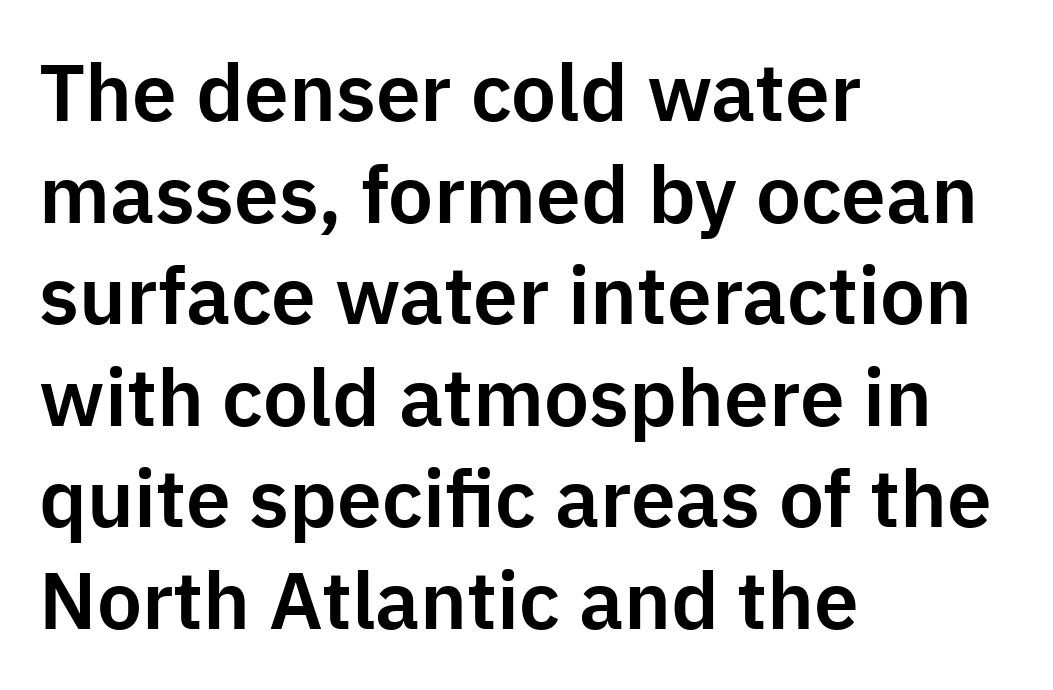
{"serif": "no", "italic": "no", "width": "normal", "stroke_contrast": "low", "x_height": "medium", "monospaced": "no", "underline": "no", "align": "left", "line_spacing": "normal", "line_spacing_ratio": 1.27, "letter_spacing": "normal", "letter_spacing_em": 0.0, "glyph_px": 80}
